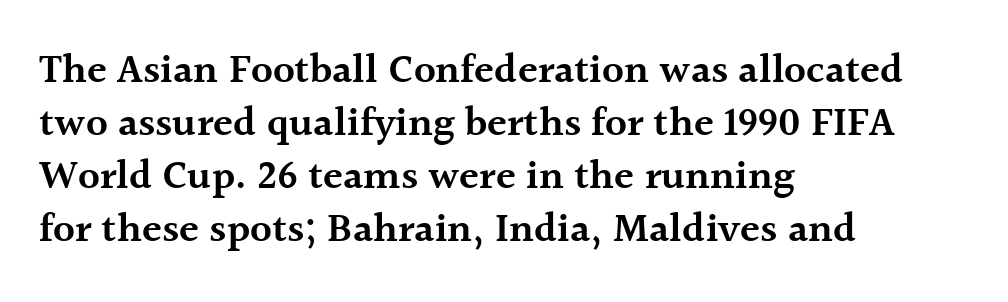
{"serif": "yes", "italic": "no", "bold": "semi", "weight": "semibold", "width": "normal", "x_height": "medium", "monospaced": "no", "underline": "no", "align": "left", "line_spacing": "normal", "line_spacing_ratio": 1.29, "letter_spacing": "normal", "letter_spacing_em": 0.0, "glyph_px": 41}
